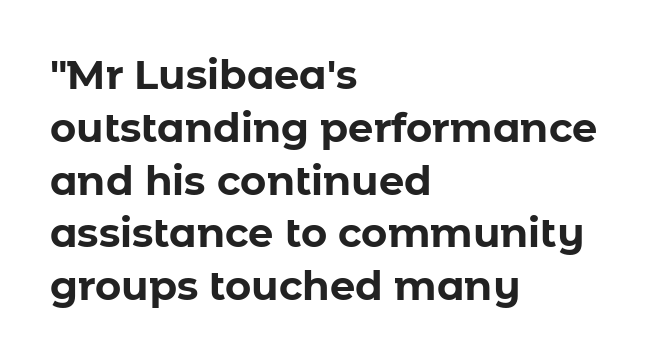
Rendered with straight, roman letterforms. Descender tails drop into unmarked territory. Leading: standard. The rendering shows plain stroke endings on the letterforms — a sans-serif design. Pretty heavy lettering here — definitely bold. Compared with a centered layout, this one pins lines to the left instead.
